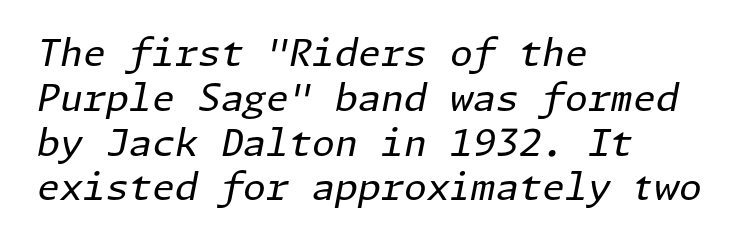
Emphasis-style slanted type is in use. Clear beneath every line of the passage. Where is the straight margin? On the left. Stem width sits at or under what a default text font uses.
